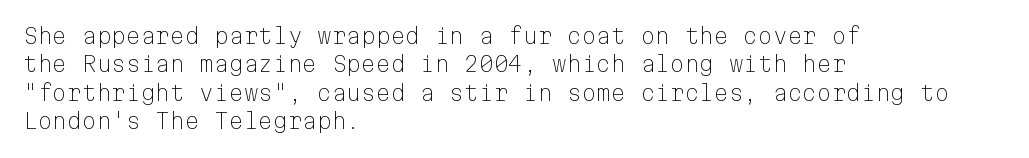
Q: Is the text bold? A: No.
Q: Is the text italic (slanted)? A: No, it is upright.
Q: Is the text underlined? A: No.
Q: How is the paragraph aligned? A: Left-aligned.
Q: Is the spacing between letters normal or unusually wide? A: Normal.
Q: Is the spacing between lines tight, normal or loose? A: Normal.
